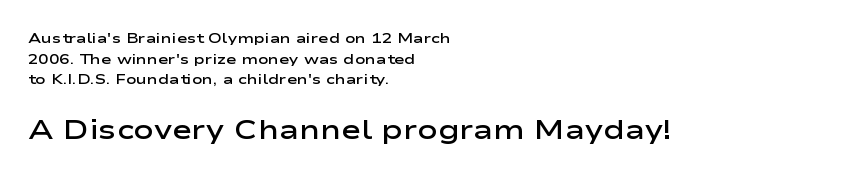
Q: Is the text bold? A: Semi-bold.
Q: Is the text italic (slanted)? A: No, it is upright.
Q: Is the text underlined? A: No.
Q: How is the paragraph aligned? A: Left-aligned.
Q: Is the spacing between letters normal or unusually wide? A: Normal.
Q: Is the spacing between lines tight, normal or loose? A: Normal.
Q: Which block of text is set in a larger size, the first (top) or the second (bottom)? A: The second (bottom) one.
